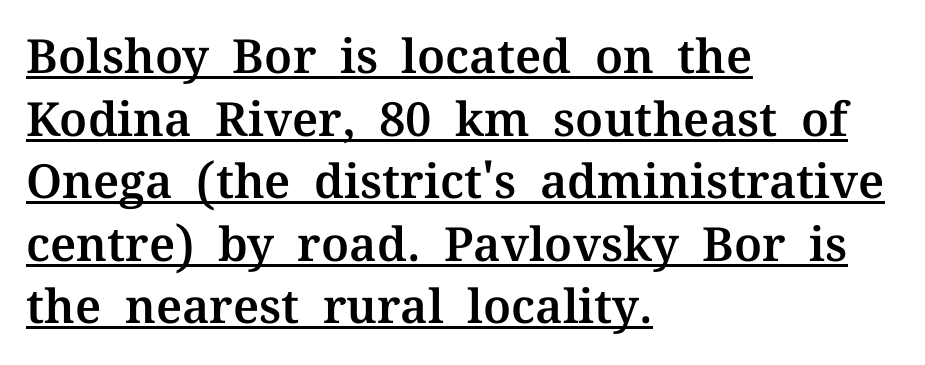
The image shows 47 px serif type, upright; set left-aligned, normal line spacing (1.33x), normal letter spacing, underlined; medium stroke contrast and a medium x-height.
